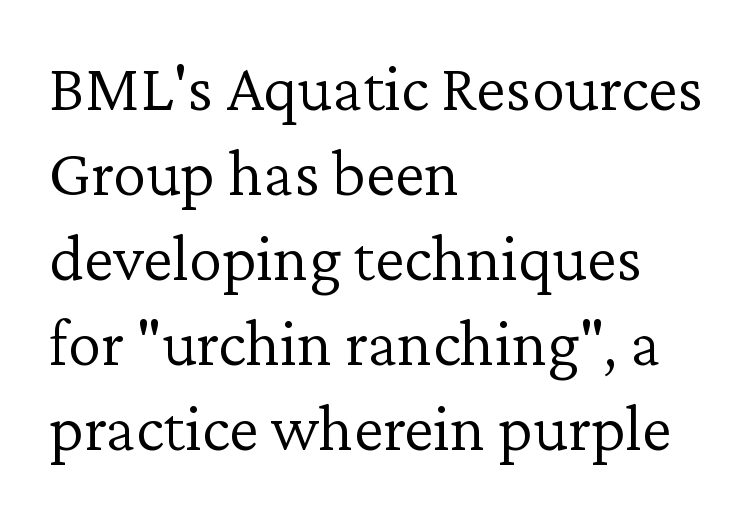
Q: Is the text bold? A: No.
Q: Is the text italic (slanted)? A: No, it is upright.
Q: Is the typeface a serif or a sans-serif typeface? A: Serif.
Q: Is the text underlined? A: No.
Q: How is the paragraph aligned? A: Left-aligned.
Q: Is the spacing between letters normal or unusually wide? A: Normal.
Q: Is the spacing between lines tight, normal or loose? A: Normal.
Q: Width (condensed, normal, or wide)? A: Normal.
Q: Stroke contrast? A: Low.
Q: x-height? A: Medium.
Q: Monospaced? A: No.
